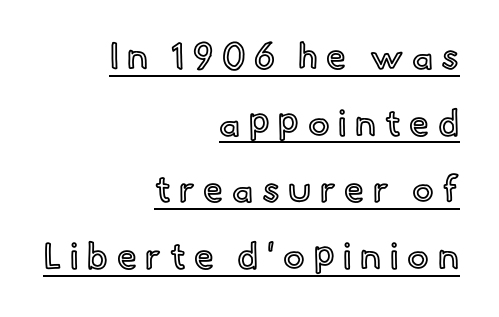
{"italic": "no", "width": "normal", "x_height": "small", "monospaced": "no", "underline": "yes", "align": "right", "line_spacing_ratio": 1.85, "letter_spacing": "wide", "letter_spacing_em": 0.24, "glyph_px": 36}
